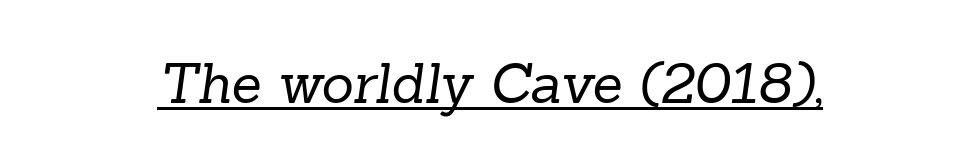
Is this a fixed-width face? No — the glyphs have proportional, varying widths. A student would call this center alignment; a typographer would say set centered. Descenders here cross a horizontal rule under the line. Note: serifs present on the glyphs. The gaps between neighbouring characters are ordinary and unremarkable. Weight: in the light-to-regular range.
